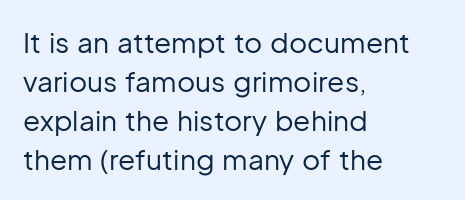
Q: Is the text bold? A: No.
Q: Is the text italic (slanted)? A: No, it is upright.
Q: Is the typeface a serif or a sans-serif typeface? A: Sans-serif.
Q: Is the text underlined? A: No.
Q: How is the paragraph aligned? A: Left-aligned.
Q: Is the spacing between letters normal or unusually wide? A: Normal.
Q: Is the spacing between lines tight, normal or loose? A: Normal.
Q: Width (condensed, normal, or wide)? A: Normal.
Q: Stroke contrast? A: Low.
Q: x-height? A: Medium.
Q: Monospaced? A: No.
